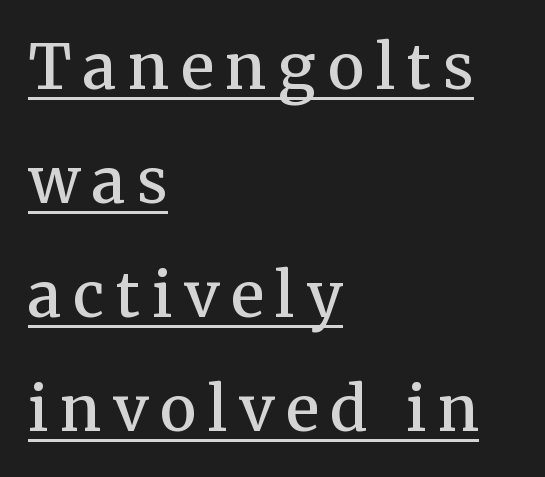
In designer terms, the underline attribute is active on this setting. Do the letters lean? They stand straight. Look at the bottom of the vertical strokes: they flare into serifs here. The strokes are fattened partway — semibold, not bold.
